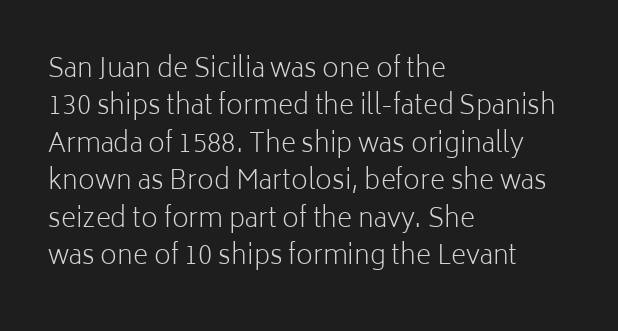
Is the letter spacing exaggerated? No — it looks like the ordinary default. This block has exactly the height ordinary leading produces. This is the regular roman posture of the typeface. Weight: not bold — regular or lighter.
